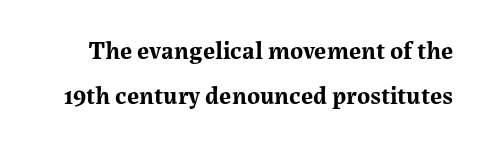
Between one letter and the next there's only the usual sliver of space. Strokes here are thick enough to call this a true bold. Style check: upright. The space beneath each line is pristine and unruled.
